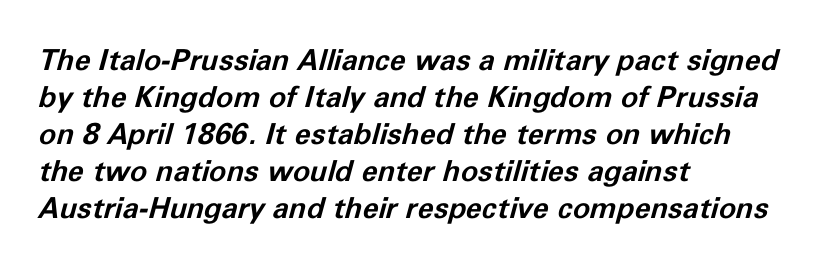
The image shows 29 px bold type, italic (leaning right); set left-aligned, normal line spacing (1.28x), normal letter spacing, not underlined; low stroke contrast and a medium x-height.
